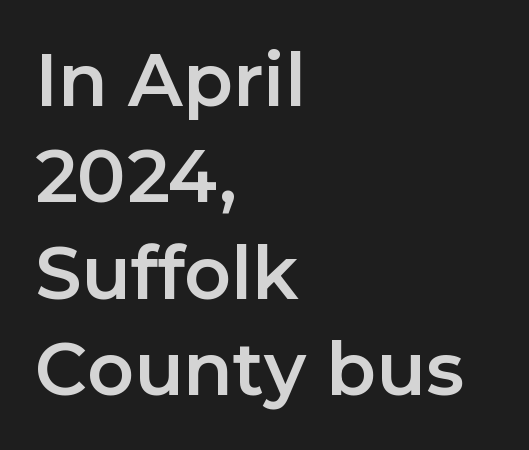
Spacing verdict: proportional, widths tailored to each character. The letters stand upright; this is a roman face. This sample is left-justified, so line endings fall wherever the words run out. The gaps between neighbouring characters are ordinary and unremarkable. You can tell from the bare stems that sans-serif type was used. Nobody drew a line under any word here.
